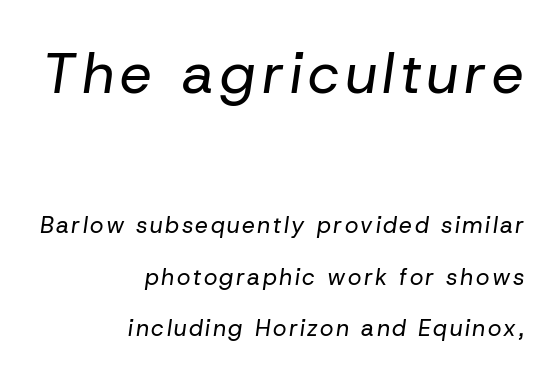
The image shows 57 px regular-weight type, italic (leaning right); set right-aligned, loose line spacing (2.25x), not underlined; the first (top) block is 2.48x larger; low stroke contrast and a medium x-height.
